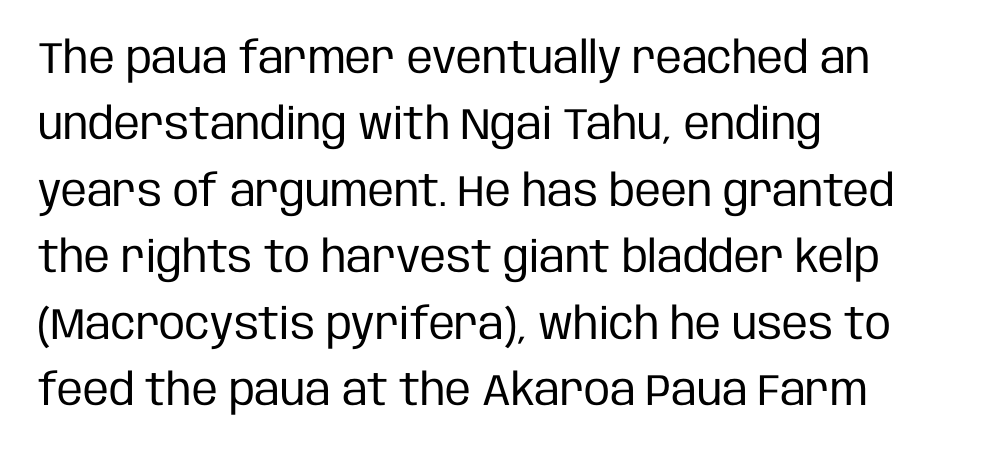
The image shows 44 px regular-weight, condensed sans-serif type, upright; set left-aligned, normal line spacing (1.51x), normal letter spacing, not underlined; low stroke contrast and a large x-height.
